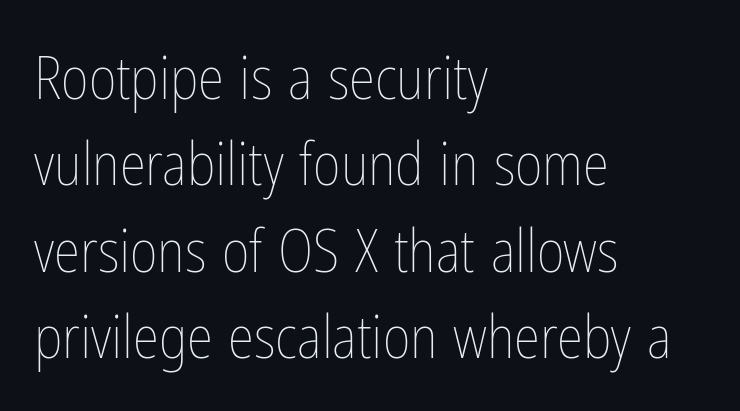
{"italic": "no", "bold": "no", "weight": "thin", "width": "condensed", "stroke_contrast": "low", "x_height": "medium", "monospaced": "no", "underline": "no", "align": "left", "line_spacing": "normal", "line_spacing_ratio": 1.44, "letter_spacing": "normal", "letter_spacing_em": 0.0, "glyph_px": 60}
